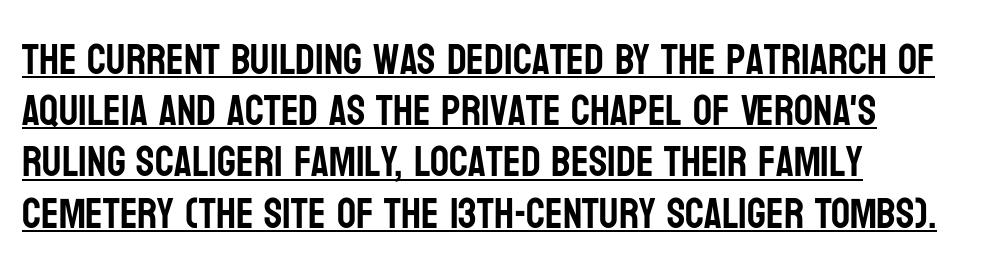
{"serif": "no", "italic": "no", "width": "condensed", "stroke_contrast": "low", "x_height": "large", "monospaced": "no", "underline": "yes", "align": "left", "line_spacing_ratio": 1.22, "letter_spacing": "normal", "letter_spacing_em": 0.0, "glyph_px": 42}
